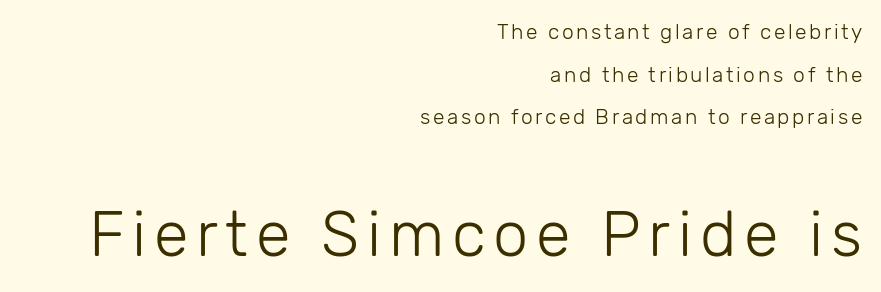
The image shows 63 px light sans-serif type, upright; set right-aligned, loose line spacing (2.03x), not underlined; the second (bottom) block is 3.0x larger; low stroke contrast and a medium x-height.
